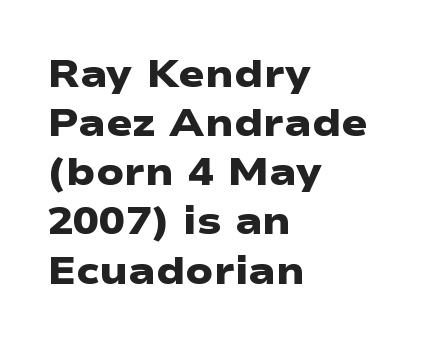
The image shows 39 px heavy, wide sans-serif type; set left-aligned, normal line spacing (1.26x), normal letter spacing, not underlined; low stroke contrast and a medium x-height.
